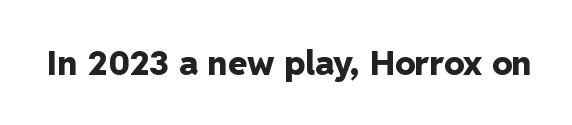
The type sits square on the baseline with zero lean. The face used here has the dense, thick strokes of a bold. Descenders hang freely into open space. The passage shown has conventional tracking throughout. The type family on display is of the sans-serif kind. Think of a printed novel: that variable character pitch is what you see here.
